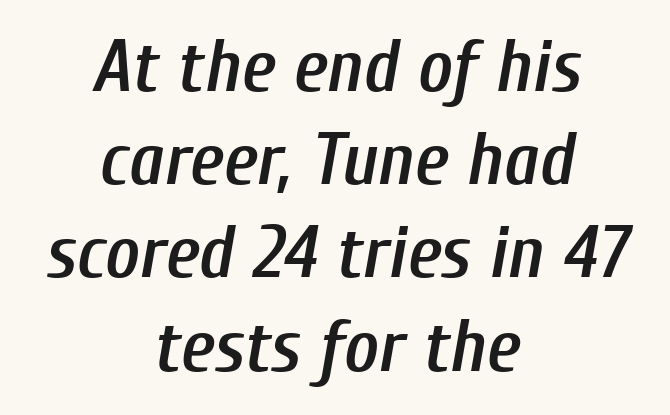
Q: Is the text bold? A: Semi-bold.
Q: Is the text italic (slanted)? A: Yes, it leans right by about 10 degrees.
Q: Is the text underlined? A: No.
Q: How is the paragraph aligned? A: Centered.
Q: Is the spacing between letters normal or unusually wide? A: Normal.
Q: Is the spacing between lines tight, normal or loose? A: Normal.
Q: Width (condensed, normal, or wide)? A: Condensed.
Q: Stroke contrast? A: Low.
Q: x-height? A: Medium.
Q: Monospaced? A: No.
